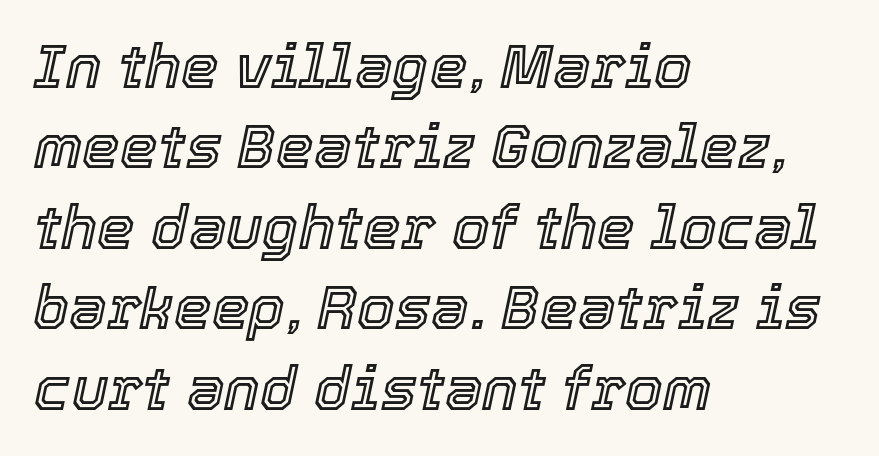
All the whitespace from short lines collects on the right. Words float on clear page, feet unadorned. Posture: slanted. Character widths vary here, with narrow letters taking less room than wide ones. The line texture is even and compact thanks to regular tracking. A typesetter would call this leading conventional body-copy spacing.
